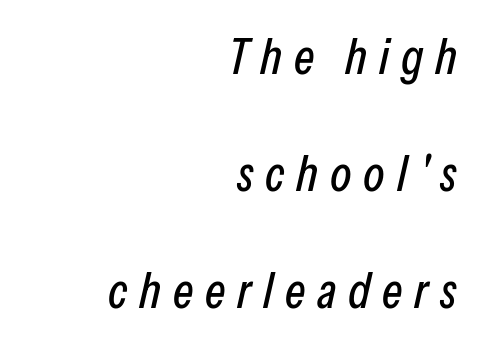
Q: Is the text italic (slanted)? A: Yes, it leans right by about 13 degrees.
Q: Is the text underlined? A: No.
Q: How is the paragraph aligned? A: Right-aligned.
Q: Is the spacing between letters normal or unusually wide? A: Unusually wide.
Q: Is the spacing between lines tight, normal or loose? A: Loose.
Q: Width (condensed, normal, or wide)? A: Condensed.
Q: Stroke contrast? A: Low.
Q: x-height? A: Medium.
Q: Monospaced? A: No.
